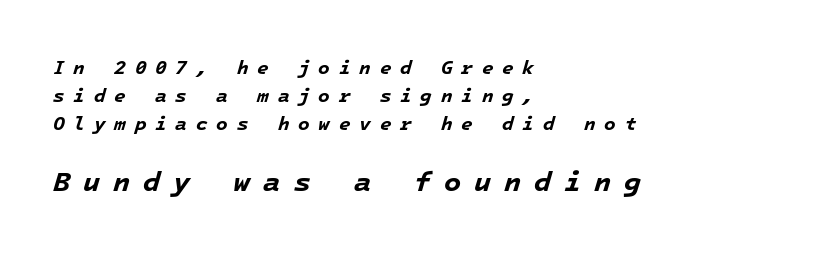
The strokes are fattened all the way to bold. Larger block? The one below; the one above is distinctly smaller. These lines are set flush left with a ragged right edge. Characters are canted at an angle relative to the baseline's perpendicular. The space beneath each line is pristine and unruled.
